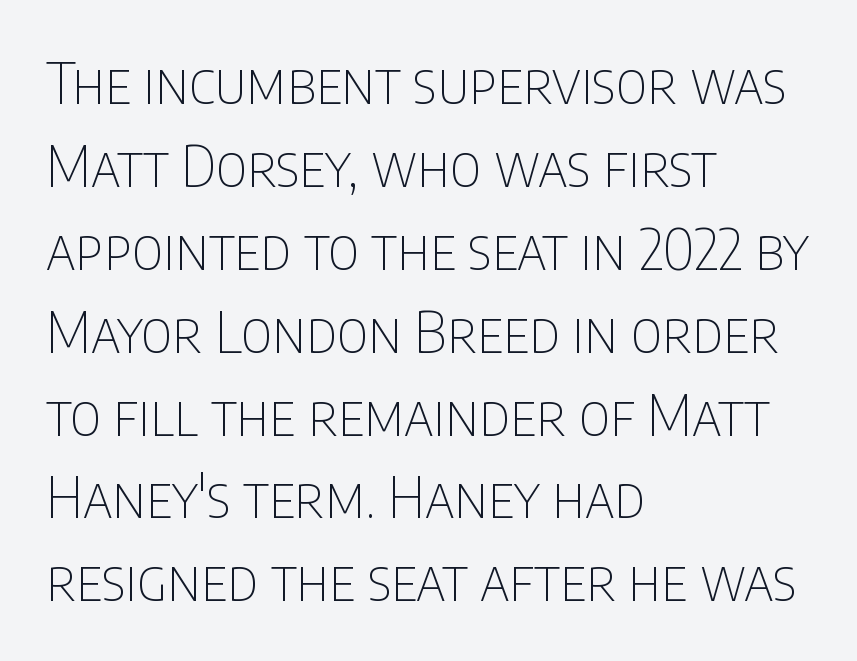
Q: Is the text bold? A: No.
Q: Is the text italic (slanted)? A: No, it is upright.
Q: Is the typeface a serif or a sans-serif typeface? A: Sans-serif.
Q: Is the text underlined? A: No.
Q: How is the paragraph aligned? A: Left-aligned.
Q: Is the spacing between letters normal or unusually wide? A: Normal.
Q: Is the spacing between lines tight, normal or loose? A: Normal.
Q: Width (condensed, normal, or wide)? A: Condensed.
Q: Stroke contrast? A: Low.
Q: x-height? A: Large.
Q: Monospaced? A: No.
